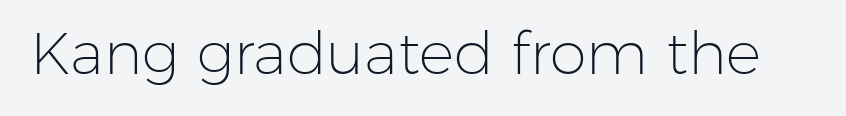
A sans-serif font was chosen for this passage. You could not count columns in this text — the font is proportionally spaced. The words here are not underlined. Tracking value appears to be zero — textbook default spacing. The lettering holds an erect, upright posture throughout. The passage shown is not bold in any degree.
